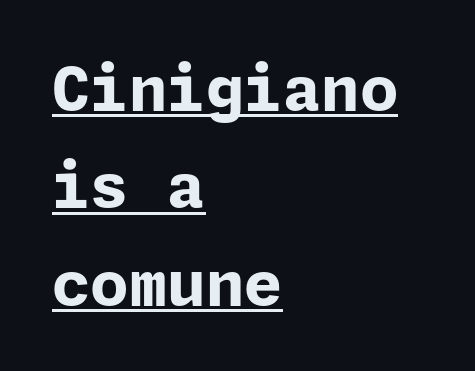
The image shows 62 px bold sans-serif type, upright; set left-aligned, normal line spacing (1.57x), normal letter spacing, underlined; low stroke contrast and a medium x-height.
